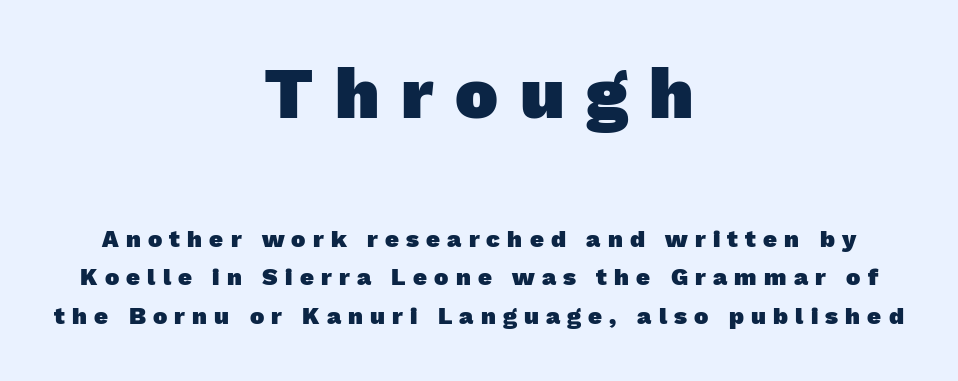
Q: Is the text bold? A: Yes.
Q: Is the typeface a serif or a sans-serif typeface? A: Sans-serif.
Q: Is the text underlined? A: No.
Q: How is the paragraph aligned? A: Centered.
Q: Is the spacing between letters normal or unusually wide? A: Unusually wide.
Q: Is the spacing between lines tight, normal or loose? A: Normal.
Q: Which block of text is set in a larger size, the first (top) or the second (bottom)? A: The first (top) one.
Q: Width (condensed, normal, or wide)? A: Normal.
Q: Stroke contrast? A: Low.
Q: x-height? A: Medium.
Q: Monospaced? A: No.
